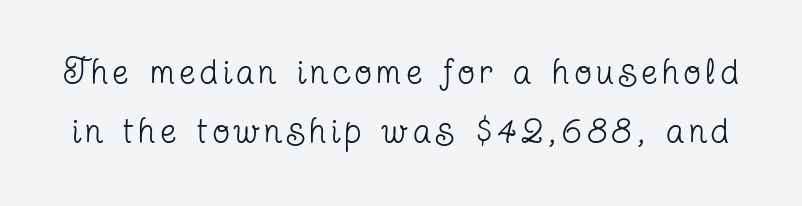
Q: Is the text bold? A: No.
Q: Is the text italic (slanted)? A: No, it is upright.
Q: Is the typeface a serif or a sans-serif typeface? A: Serif.
Q: Is the text underlined? A: No.
Q: Is the spacing between lines tight, normal or loose? A: Normal.
Q: Width (condensed, normal, or wide)? A: Condensed.
Q: Stroke contrast? A: Low.
Q: x-height? A: Medium.
Q: Monospaced? A: No.
